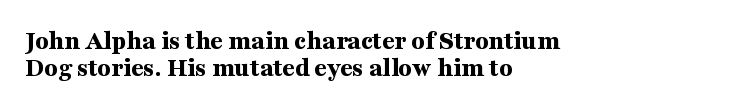
{"italic": "no", "bold": "yes", "underline": "no", "align": "left", "line_spacing": "tight", "line_spacing_ratio": 0.99, "letter_spacing": "normal", "letter_spacing_em": 0.0, "glyph_px": 27}
